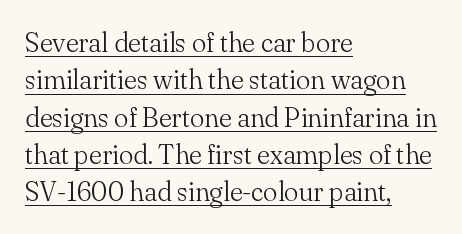
{"italic": "no", "bold": "no", "underline": "yes", "align": "left", "line_spacing": "normal", "line_spacing_ratio": 1.38, "letter_spacing": "normal", "letter_spacing_em": 0.0, "glyph_px": 27}
